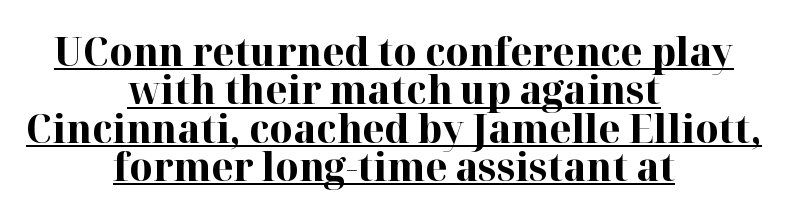
Q: Is the text bold? A: Yes.
Q: Is the text italic (slanted)? A: No, it is upright.
Q: Is the typeface a serif or a sans-serif typeface? A: Serif.
Q: Is the text underlined? A: Yes.
Q: How is the paragraph aligned? A: Centered.
Q: Is the spacing between letters normal or unusually wide? A: Normal.
Q: Is the spacing between lines tight, normal or loose? A: Tight.
Q: Width (condensed, normal, or wide)? A: Normal.
Q: Stroke contrast? A: High.
Q: x-height? A: Medium.
Q: Monospaced? A: No.
